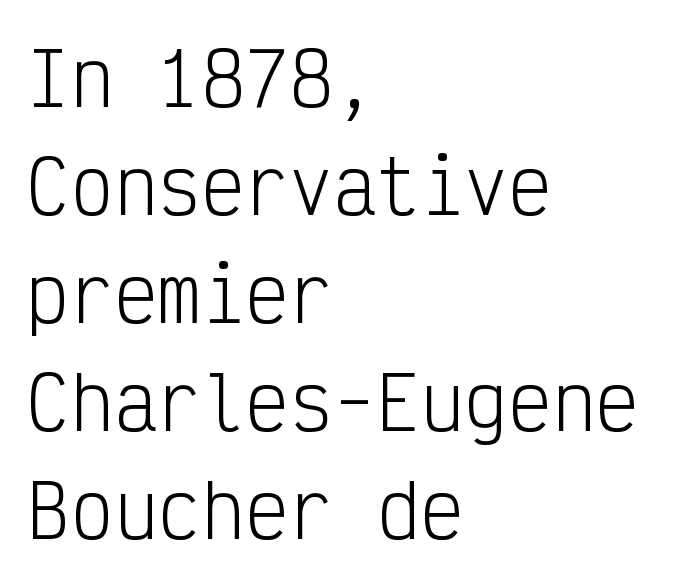
The font's upright variant was chosen for this text. Counters stay open thanks to moderate or lighter strokes. Here the designer chose a console-style face with uniform glyph widths. Leading: standard. Glance below the letters and you will spot only blank space. The setting favours the left margin, as ordinary paragraphs usually do.
